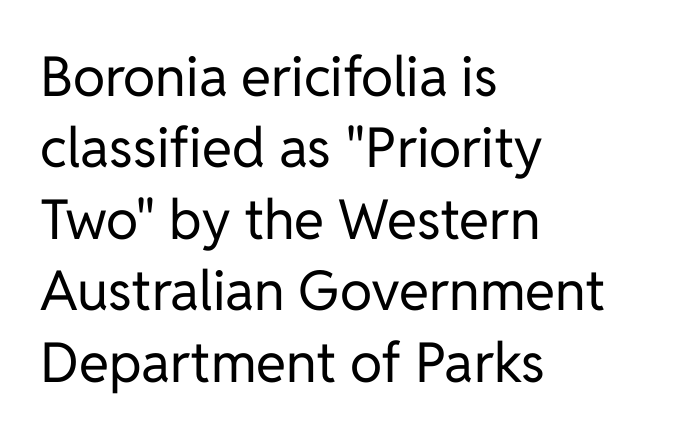
{"serif": "no", "italic": "no", "bold": "no", "weight": "regular", "width": "normal", "stroke_contrast": "low", "x_height": "medium", "monospaced": "no", "underline": "no", "align": "left", "line_spacing": "normal", "line_spacing_ratio": 1.3, "letter_spacing": "normal", "letter_spacing_em": 0.0, "glyph_px": 55}
